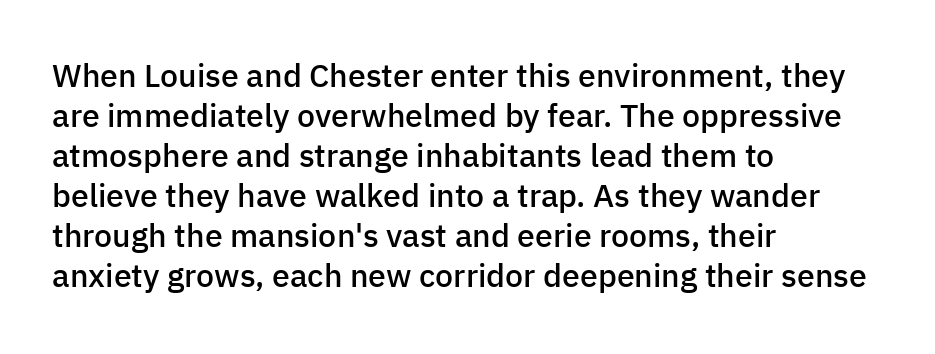
Think of a printed novel: that variable character pitch is what you see here. Semibold letterforms, between regular and bold. Is the block centered? No — it sits flush against the left margin. Regarding leading, the lines here are spaced in the standard way.
